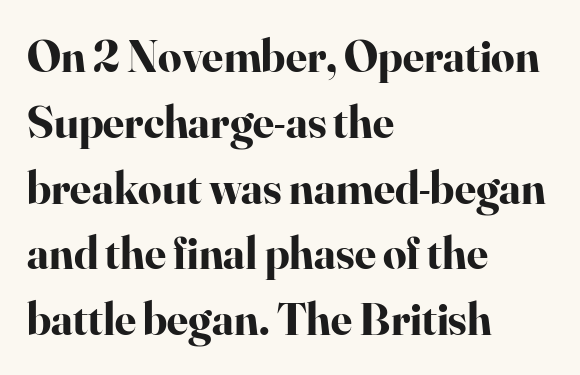
Stroke terminals: seriffed. This block has exactly the height ordinary leading produces. Descenders hang freely into open space. The rendering anchors every line to the left-hand side. Every stem runs plumb, perpendicular to the baseline.
